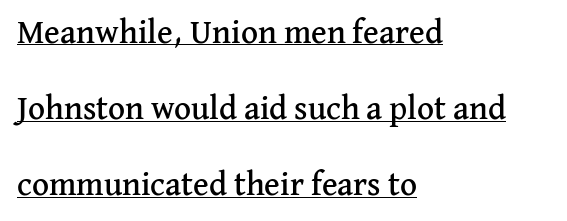
Q: Is the text italic (slanted)? A: No, it is upright.
Q: Is the typeface a serif or a sans-serif typeface? A: Serif.
Q: Is the text underlined? A: Yes.
Q: How is the paragraph aligned? A: Left-aligned.
Q: Is the spacing between letters normal or unusually wide? A: Normal.
Q: Is the spacing between lines tight, normal or loose? A: Loose.
Q: Width (condensed, normal, or wide)? A: Normal.
Q: Stroke contrast? A: Medium.
Q: x-height? A: Medium.
Q: Monospaced? A: No.
